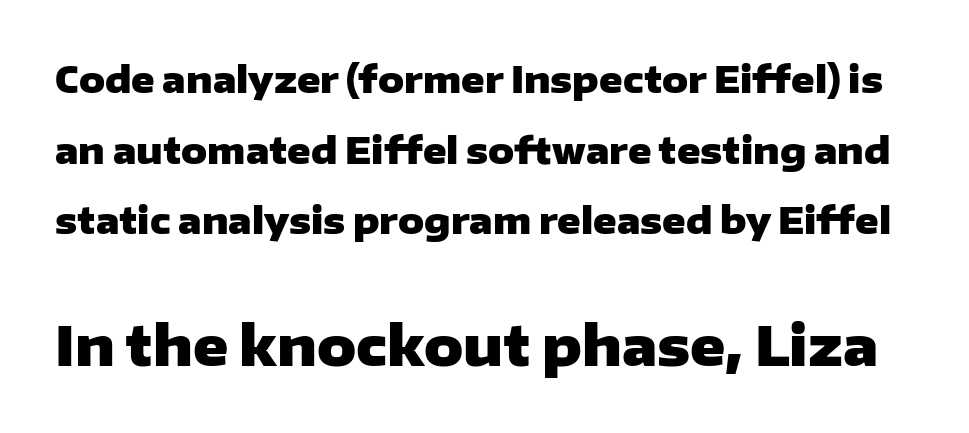
The image shows 54 px heavy, wide sans-serif type, upright; set loose line spacing (1.96x), normal letter spacing, not underlined; the second (bottom) block is 1.5x larger; low stroke contrast and a medium x-height.
